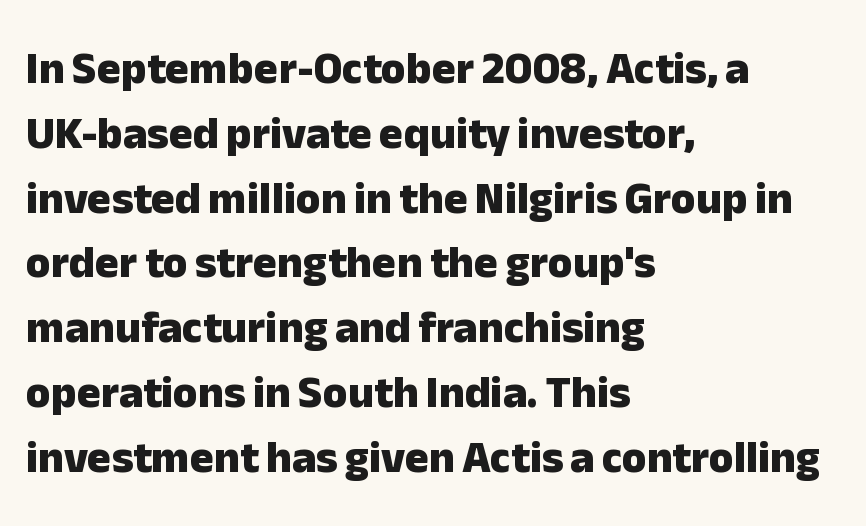
The image shows 45 px heavy sans-serif type, upright; set left-aligned, normal line spacing (1.44x), normal letter spacing, not underlined; low stroke contrast and a medium x-height.
